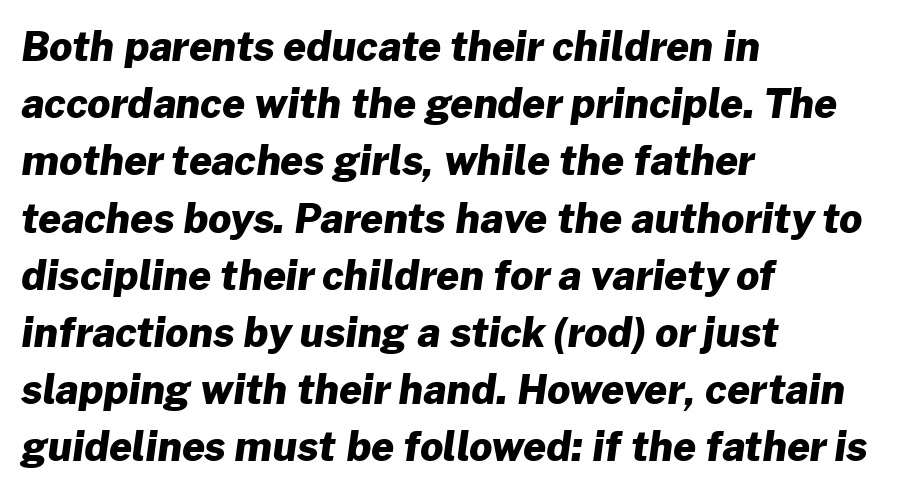
{"serif": "no", "bold": "yes", "weight": "heavy", "width": "normal", "stroke_contrast": "low", "x_height": "medium", "monospaced": "no", "underline": "no", "align": "left", "line_spacing": "normal", "line_spacing_ratio": 1.43, "letter_spacing": "normal", "letter_spacing_em": 0.0, "glyph_px": 40}
